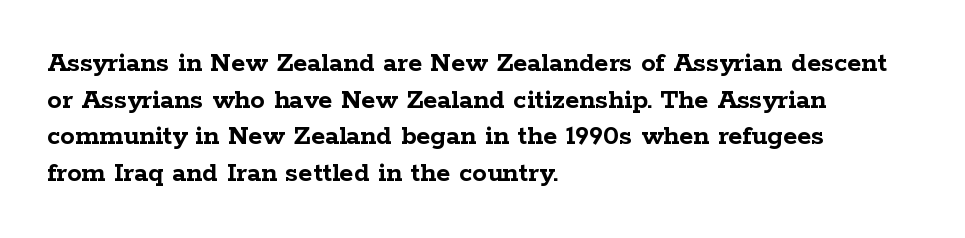
The image shows 29 px semibold, wide serif type, upright; set left-aligned, normal line spacing (1.26x), normal letter spacing, not underlined; low stroke contrast and a medium x-height.
